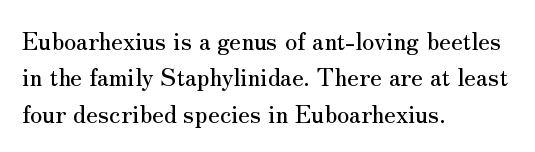
{"italic": "no", "underline": "no", "align": "left", "line_spacing": "normal", "line_spacing_ratio": 1.52, "letter_spacing": "normal", "letter_spacing_em": 0.0, "glyph_px": 24}
